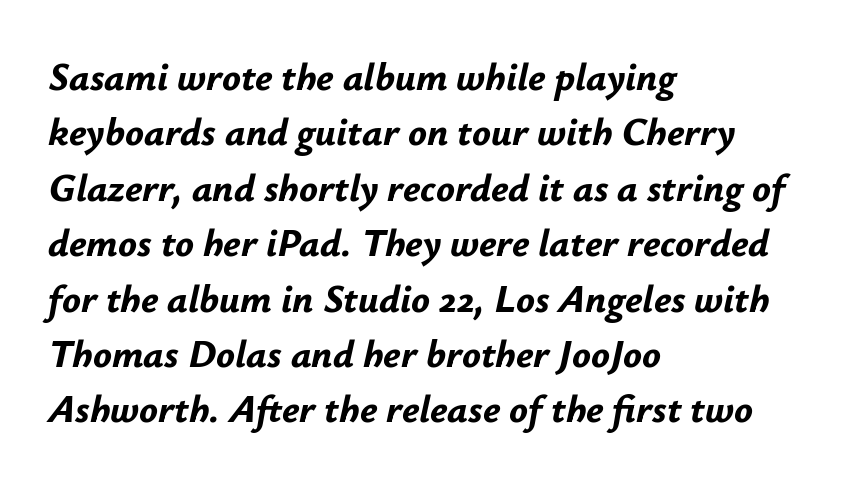
{"italic": "yes", "lean": "right", "slant_degrees": 12, "bold": "yes", "weight": "bold", "width": "normal", "stroke_contrast": "low", "x_height": "small", "monospaced": "no", "underline": "no", "align": "left", "line_spacing": "normal", "line_spacing_ratio": 1.42, "letter_spacing": "normal", "letter_spacing_em": 0.0, "glyph_px": 39}
